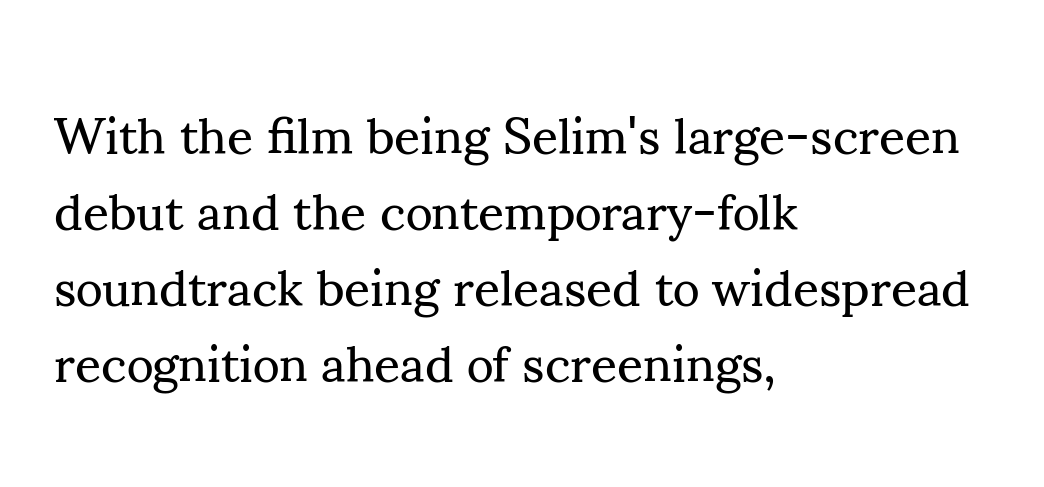
The image shows 51 px regular-weight serif type, upright; set left-aligned, normal line spacing (1.49x), normal letter spacing, not underlined; medium stroke contrast and a small x-height.
